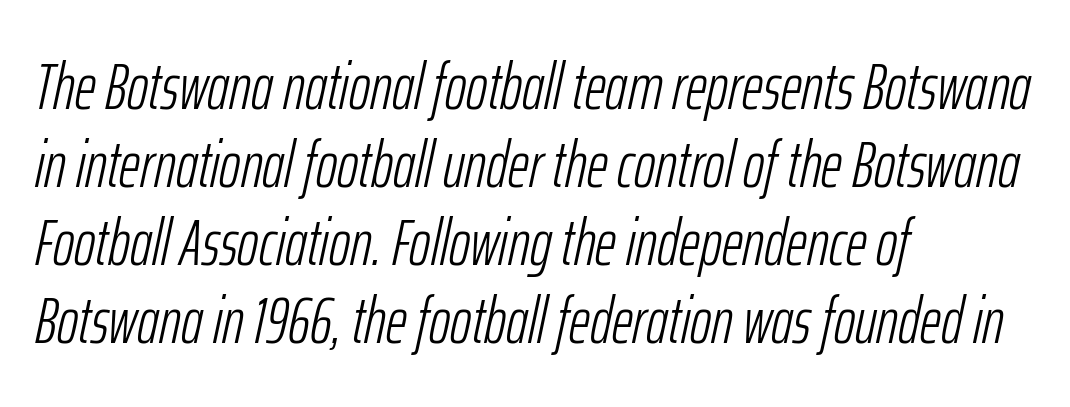
The image shows 65 px light, condensed type, italic (leaning right); set left-aligned, line spacing 1.2x, normal letter spacing, not underlined; low stroke contrast and a medium x-height.
